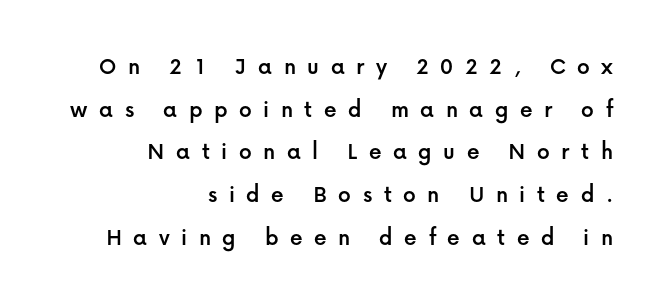
{"italic": "no", "underline": "no", "align": "right", "line_spacing_ratio": 1.71, "letter_spacing": "wide", "letter_spacing_em": 0.46, "glyph_px": 25}
